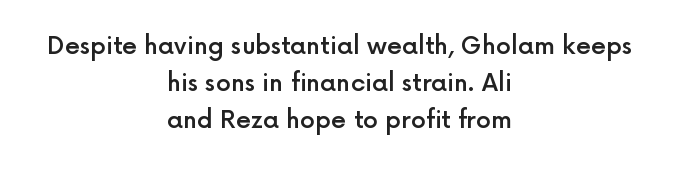
The axis of the letterforms is exactly vertical. Between one letter and the next there's only the usual sliver of space. The gap between lines stays unmarked. Centered paragraph, ragged on both sides.
